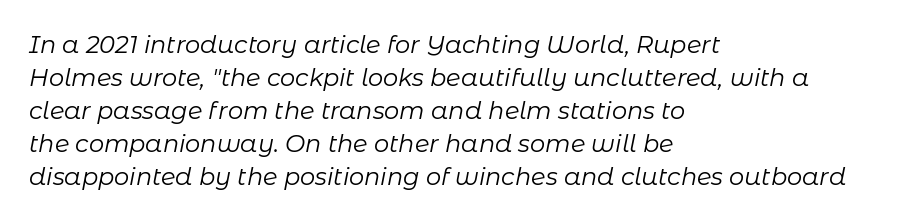
The passage shown stacks its lines at a standard gap. No letter is thick-stroked: the sample isn't bold. Typeset ragged right — the left edge is the straight one. The rendering keeps characters at their native spacing.
